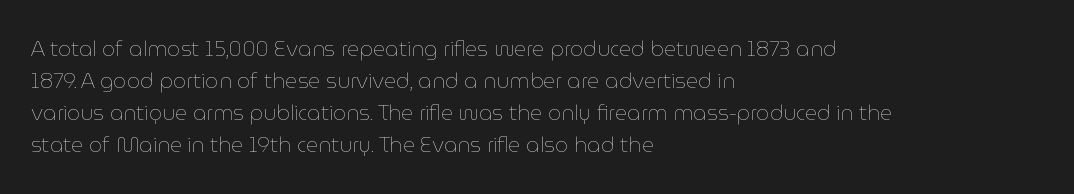
Is the block centered? No — it sits flush against the left margin. Honestly, the row spacing looks completely unremarkable. Check under the words: just untouched page. Ascenders rise straight up at ninety degrees. Nobody touched the tracking dial on this one.
